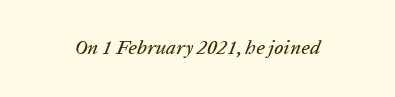
The image shows 20 px text type, italic (leaning right); set normal letter spacing, not underlined.
